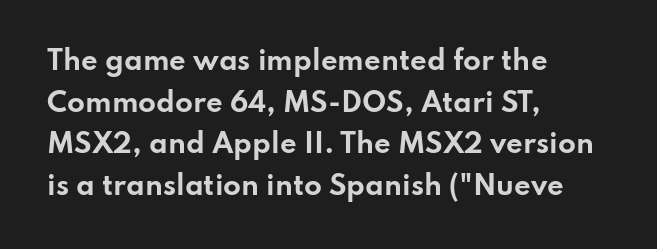
{"italic": "no", "bold": "yes", "underline": "no", "align": "left", "line_spacing": "normal", "line_spacing_ratio": 1.6, "letter_spacing": "normal", "letter_spacing_em": 0.0, "glyph_px": 26}
